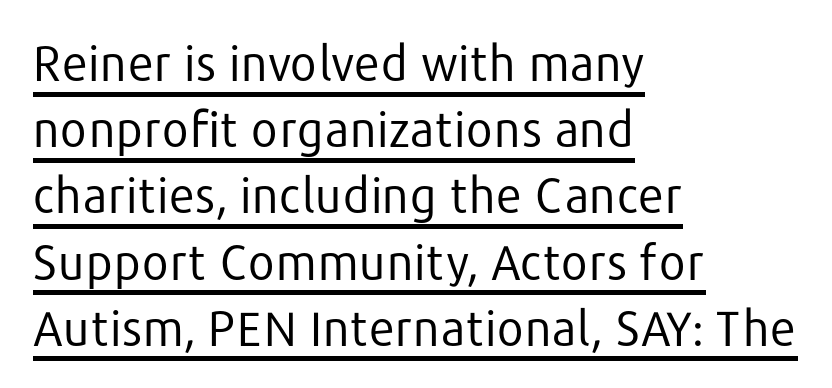
Q: Is the text bold? A: No.
Q: Is the text italic (slanted)? A: No, it is upright.
Q: Is the typeface a serif or a sans-serif typeface? A: Sans-serif.
Q: Is the text underlined? A: Yes.
Q: How is the paragraph aligned? A: Left-aligned.
Q: Is the spacing between letters normal or unusually wide? A: Normal.
Q: Is the spacing between lines tight, normal or loose? A: Normal.
Q: Width (condensed, normal, or wide)? A: Normal.
Q: Stroke contrast? A: Low.
Q: x-height? A: Medium.
Q: Monospaced? A: No.
